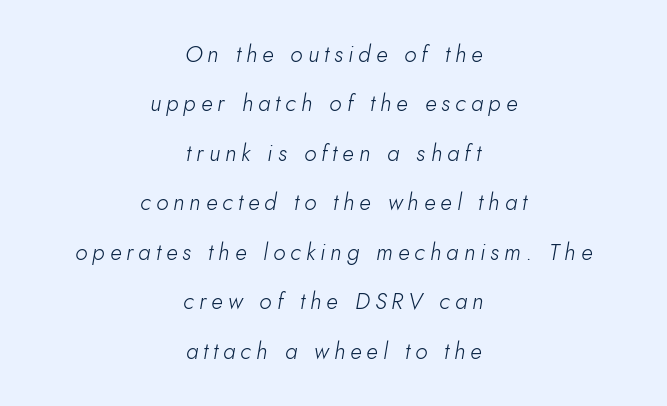
Q: Is the text bold? A: No.
Q: Is the text italic (slanted)? A: Yes, it leans right by about 10 degrees.
Q: Is the text underlined? A: No.
Q: How is the paragraph aligned? A: Centered.
Q: Is the spacing between letters normal or unusually wide? A: Unusually wide.
Q: Is the spacing between lines tight, normal or loose? A: Loose.
